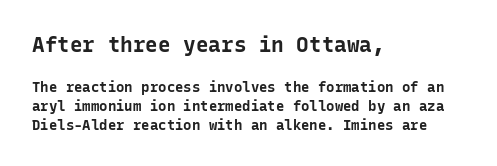
Is there any slant? The stems are plumb. A normal amount of white space separates one row of letters from the next. Descender tails drop into unmarked territory. The lines are quadded left.
